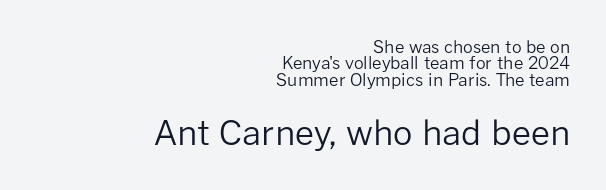
The image shows 34 px regular-weight sans-serif type, upright; set right-aligned, tight line spacing (0.96x), normal letter spacing, not underlined; the second (bottom) block is 2.0x larger; low stroke contrast and a medium x-height.
